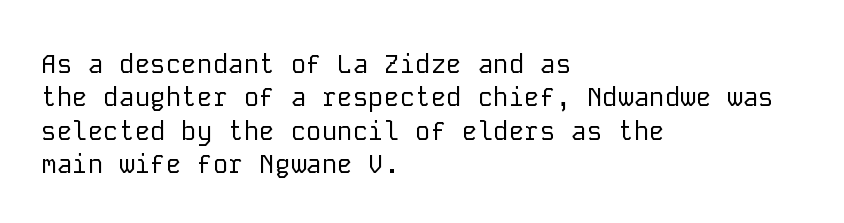
Compared with typical paragraphs, the rows here are spaced about the same. The letters stand straight up with perfectly vertical stems. Short and long lines alike share a common starting point at left. Is the stroke heavy? The answer is a plain regular-or-lighter. In terms of letterspacing, this is plain default setting. Just letters on the line, the space beneath them empty.
